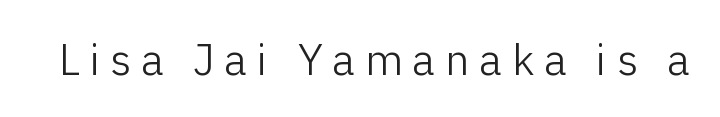
The image shows 43 px light sans-serif type, upright; set unusually wide letter spacing (+0.23 em), not underlined; low stroke contrast and a medium x-height.
